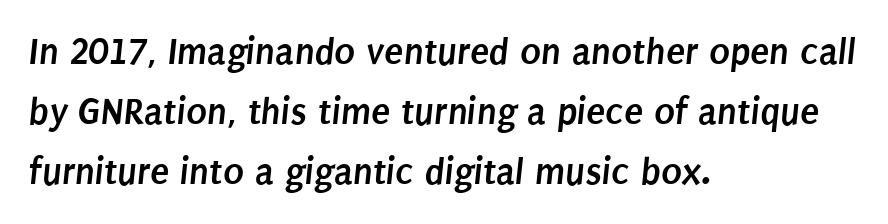
Q: Is the text bold? A: Yes.
Q: Is the typeface a serif or a sans-serif typeface? A: Sans-serif.
Q: Is the text underlined? A: No.
Q: How is the paragraph aligned? A: Left-aligned.
Q: Is the spacing between letters normal or unusually wide? A: Normal.
Q: Is the spacing between lines tight, normal or loose? A: Normal.
Q: Width (condensed, normal, or wide)? A: Condensed.
Q: Stroke contrast? A: Low.
Q: x-height? A: Large.
Q: Monospaced? A: No.
